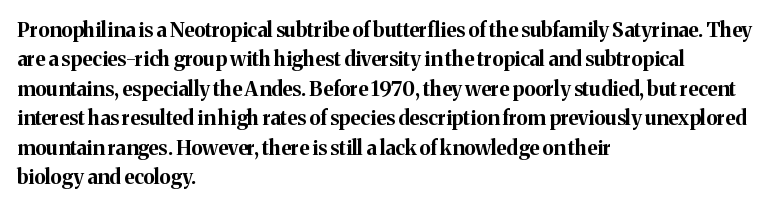
The image shows 20 px bold type, upright; set left-aligned, normal line spacing (1.47x), normal letter spacing, not underlined.
